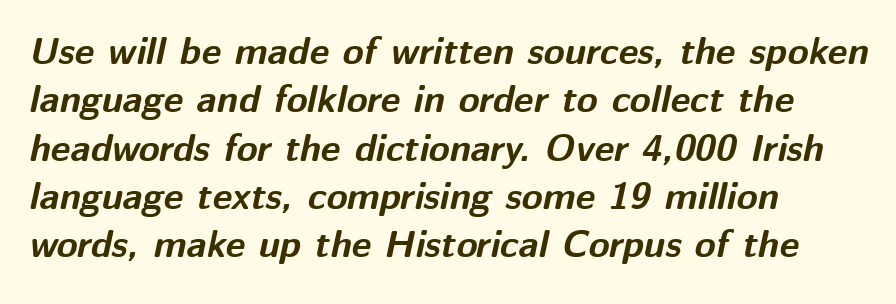
Q: Is the text bold? A: Yes.
Q: Is the text italic (slanted)? A: Yes, it leans right by about 12 degrees.
Q: Is the text underlined? A: No.
Q: How is the paragraph aligned? A: Left-aligned.
Q: Is the spacing between letters normal or unusually wide? A: Normal.
Q: Is the spacing between lines tight, normal or loose? A: Normal.
Q: Width (condensed, normal, or wide)? A: Normal.
Q: Stroke contrast? A: Medium.
Q: x-height? A: Medium.
Q: Monospaced? A: No.
